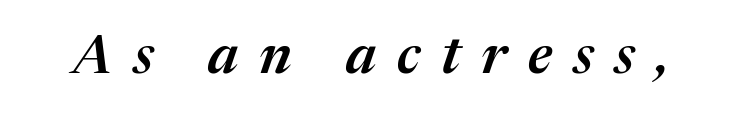
You could not count columns in this text — the font is proportionally spaced. Compared with an ordinary text face, these strokes are moderately heavier — a semibold. Would a proofreader flag this as italicized? Yes. A typesetter would call this heavily tracked-out type. The gap between lines stays unmarked.
